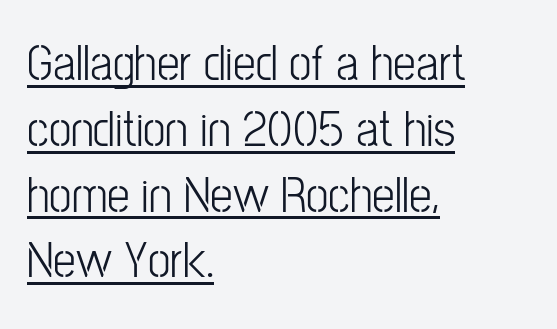
The face used here appears with an underline applied. Typeset ragged right — the left edge is the straight one. Regarding serifs, this sample does without them. The lettering stays uniformly vertical, giving the passage a roman look. The font is comparable to plain body text, perhaps lighter. Do the characters align in a grid? No, the font is proportional.
